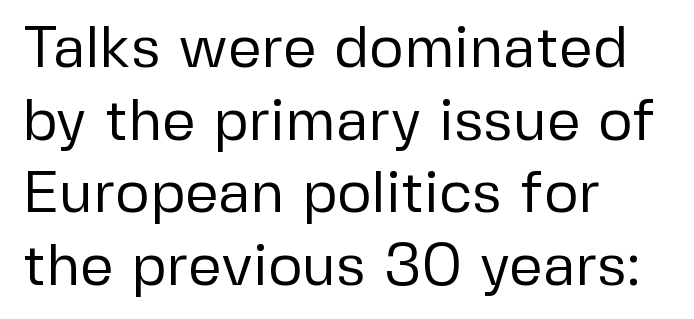
{"serif": "no", "italic": "no", "bold": "no", "weight": "regular", "width": "normal", "stroke_contrast": "low", "x_height": "medium", "monospaced": "no", "underline": "no", "align": "left", "line_spacing_ratio": 1.23, "letter_spacing": "normal", "letter_spacing_em": 0.0, "glyph_px": 59}
